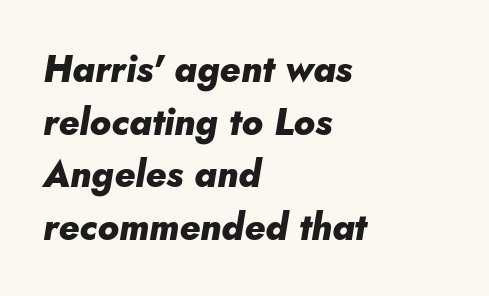
Q: Is the text bold? A: Yes.
Q: Is the text italic (slanted)? A: Yes, it leans right by about 10 degrees.
Q: Is the text underlined? A: No.
Q: How is the paragraph aligned? A: Left-aligned.
Q: Is the spacing between letters normal or unusually wide? A: Normal.
Q: Is the spacing between lines tight, normal or loose? A: Normal.
Q: Width (condensed, normal, or wide)? A: Normal.
Q: Stroke contrast? A: Low.
Q: x-height? A: Small.
Q: Monospaced? A: No.
